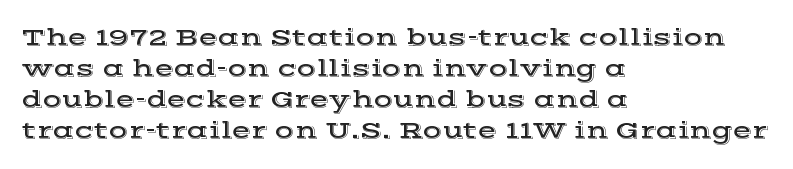
{"italic": "no", "underline": "no", "align": "left", "line_spacing_ratio": 1.24, "letter_spacing": "normal", "letter_spacing_em": 0.0, "glyph_px": 25}
